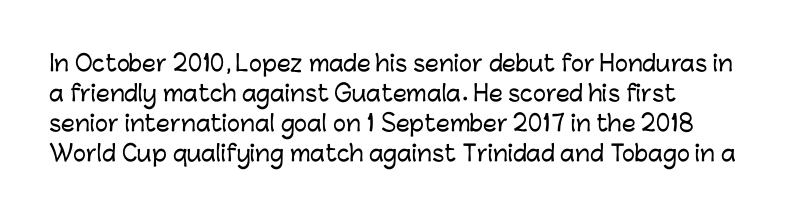
{"italic": "no", "underline": "no", "line_spacing": "normal", "line_spacing_ratio": 1.37, "letter_spacing": "normal", "letter_spacing_em": 0.0, "glyph_px": 22}
